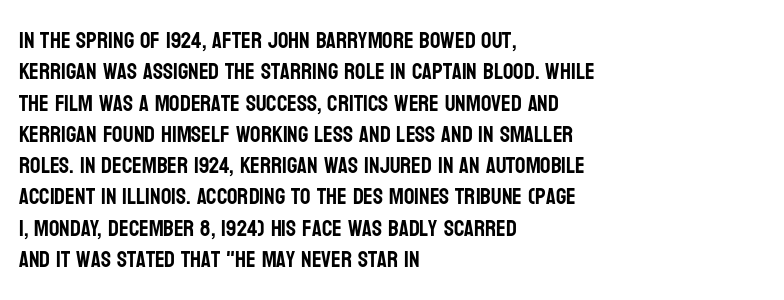
Q: Is the text italic (slanted)? A: No, it is upright.
Q: Is the text underlined? A: No.
Q: How is the paragraph aligned? A: Left-aligned.
Q: Is the spacing between letters normal or unusually wide? A: Normal.
Q: Is the spacing between lines tight, normal or loose? A: Normal.
